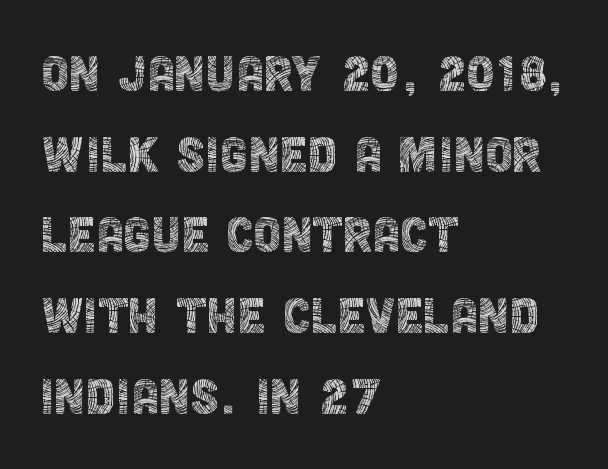
{"serif": "no", "italic": "no", "bold": "no", "weight": "thin", "width": "condensed", "x_height": "large", "monospaced": "no", "underline": "no", "align": "left", "line_spacing": "normal", "line_spacing_ratio": 1.28, "letter_spacing": "normal", "letter_spacing_em": 0.0, "glyph_px": 63}
